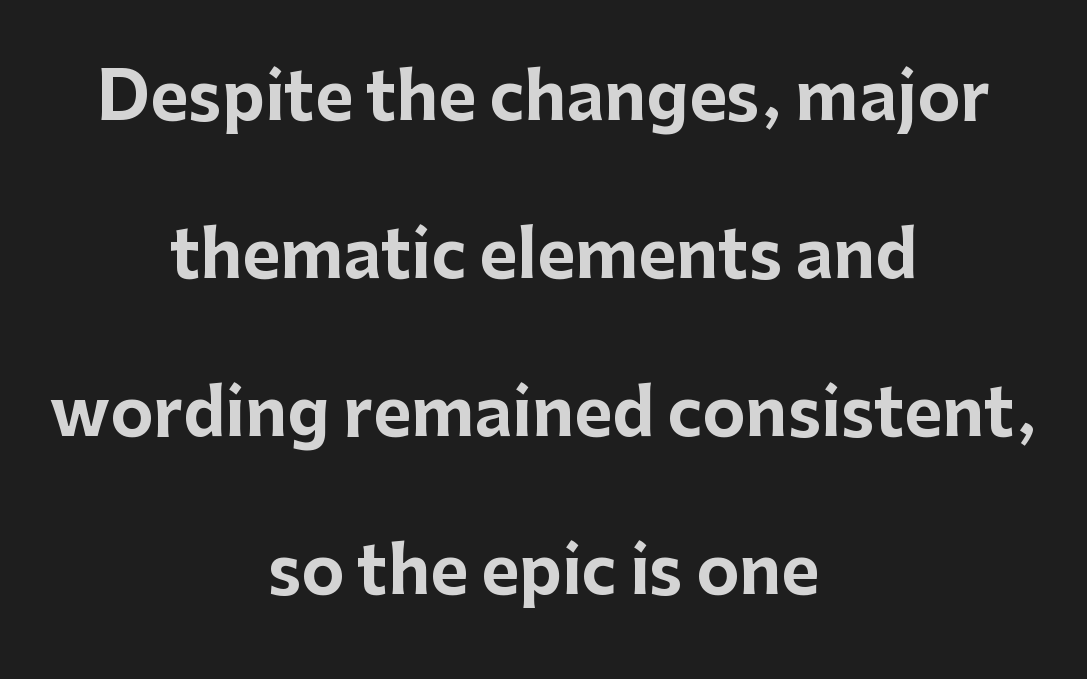
Characters follow at the spacing the type designer built in. Caption: multi-line text, centered on the measure. Are there feet on the stems? There aren't — it's a sans. Notice how the stems are strictly vertical — no italics here. The rendering uses natural spacing where letterforms have individual widths.
